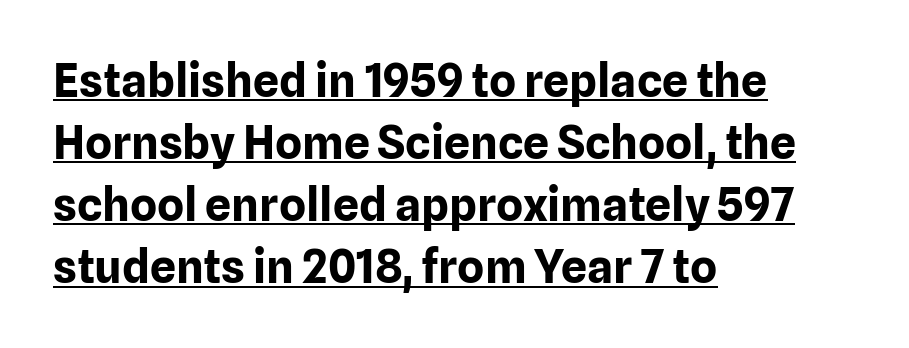
Vertically, the passage feels balanced, rows spaced as you'd expect. Do the characters align in a grid? No, the font is proportional. You can tell it's not italic because the verticals are truly vertical. These lines are set flush left with a ragged right edge.
